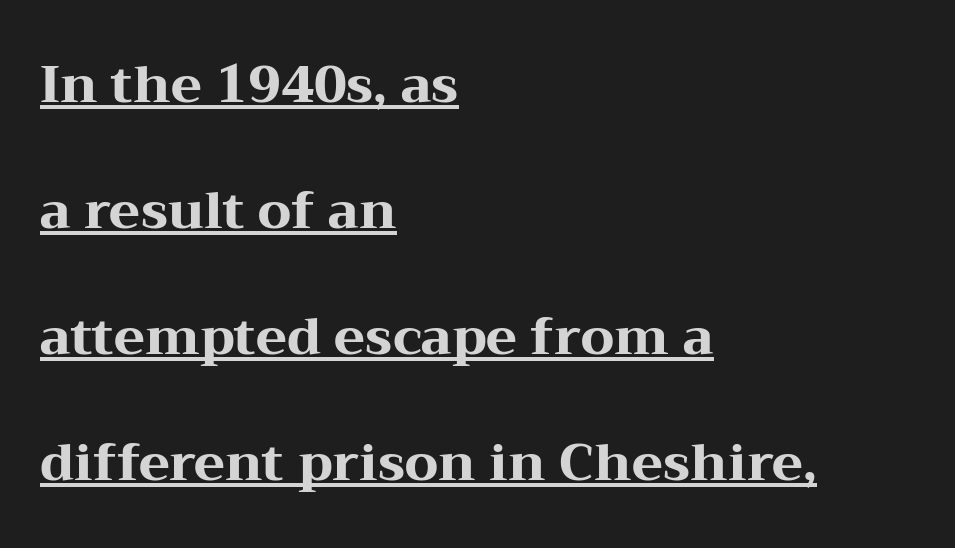
The image shows 51 px heavy, wide serif type, upright; set left-aligned, loose line spacing (2.47x), normal letter spacing, underlined; medium stroke contrast and a medium x-height.
